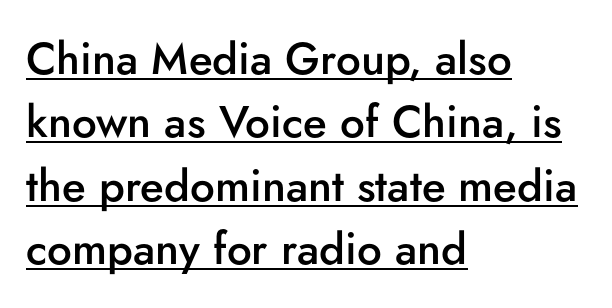
{"serif": "no", "italic": "no", "bold": "semi", "weight": "semibold", "width": "normal", "stroke_contrast": "low", "x_height": "small", "monospaced": "no", "underline": "yes", "align": "left", "line_spacing": "normal", "line_spacing_ratio": 1.44, "letter_spacing": "normal", "letter_spacing_em": 0.0, "glyph_px": 44}
